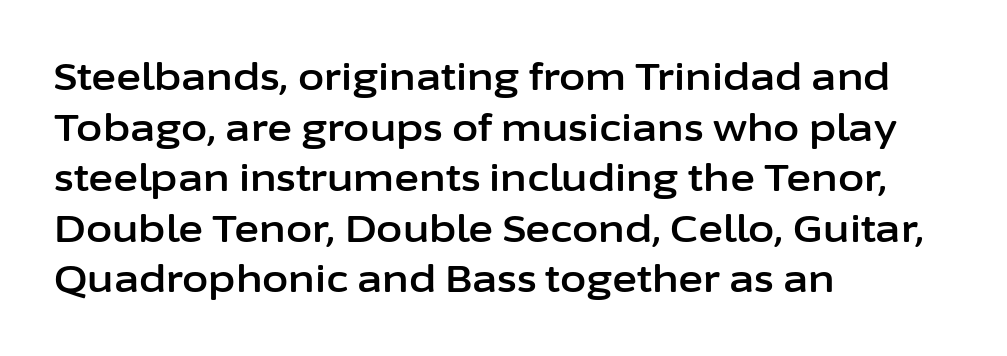
Q: Is the text italic (slanted)? A: No, it is upright.
Q: Is the typeface a serif or a sans-serif typeface? A: Sans-serif.
Q: Is the text underlined? A: No.
Q: How is the paragraph aligned? A: Left-aligned.
Q: Is the spacing between letters normal or unusually wide? A: Normal.
Q: Is the spacing between lines tight, normal or loose? A: Normal.
Q: Width (condensed, normal, or wide)? A: Normal.
Q: Stroke contrast? A: Low.
Q: x-height? A: Medium.
Q: Monospaced? A: No.
